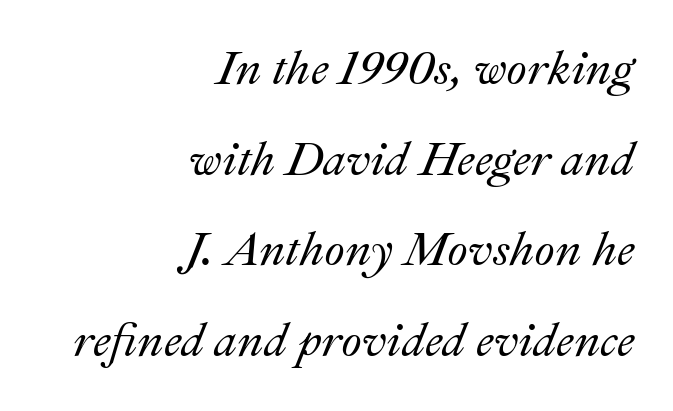
Successive baselines arrive slowly, with a big drop between each. Note the varied advance widths — an 'i' is clearly narrower than an 'm'. The words here are not underlined. Horizontally, the lines are justified to the trailing edge only.
